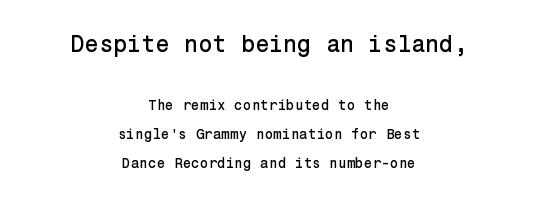
{"italic": "no", "underline": "no", "align": "center", "line_spacing": "loose", "line_spacing_ratio": 2.07, "letter_spacing": "normal", "letter_spacing_em": 0.0, "larger_block": "first", "size_ratio": 1.64, "glyph_px": 23}
